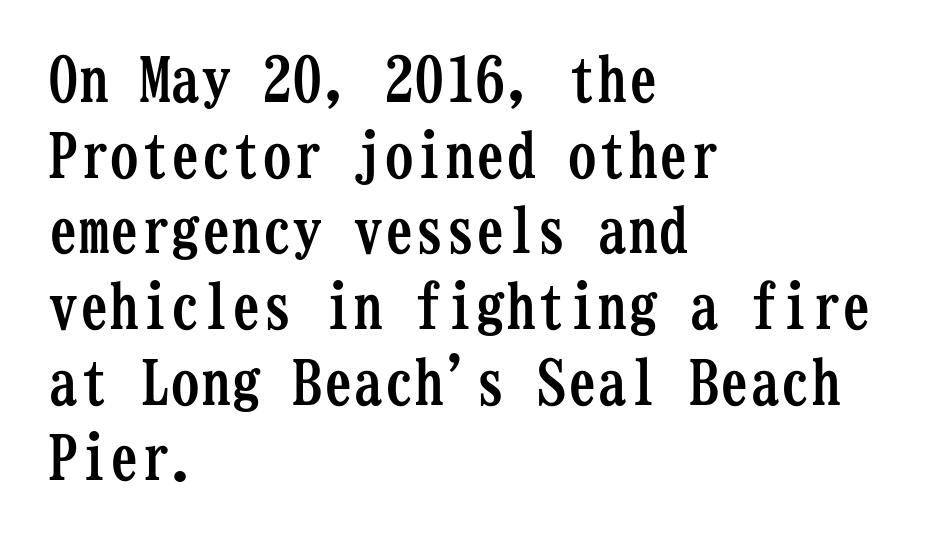
Q: Is the text bold? A: Yes.
Q: Is the text italic (slanted)? A: No, it is upright.
Q: Is the typeface a serif or a sans-serif typeface? A: Serif.
Q: Is the text underlined? A: No.
Q: How is the paragraph aligned? A: Left-aligned.
Q: Is the spacing between letters normal or unusually wide? A: Normal.
Q: Width (condensed, normal, or wide)? A: Condensed.
Q: Stroke contrast? A: Low.
Q: x-height? A: Medium.
Q: Monospaced? A: Yes.
